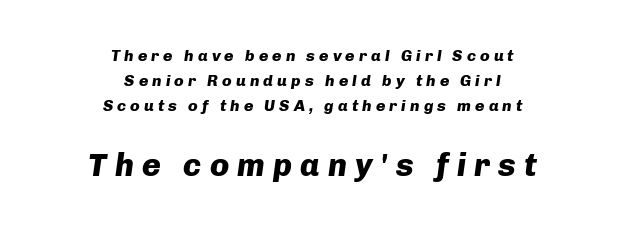
Q: Is the text bold? A: Yes.
Q: Is the text italic (slanted)? A: Yes, it leans right by about 8 degrees.
Q: Is the text underlined? A: No.
Q: How is the paragraph aligned? A: Centered.
Q: Is the spacing between letters normal or unusually wide? A: Unusually wide.
Q: Is the spacing between lines tight, normal or loose? A: Normal.
Q: Which block of text is set in a larger size, the first (top) or the second (bottom)? A: The second (bottom) one.
Q: Width (condensed, normal, or wide)? A: Normal.
Q: Stroke contrast? A: Low.
Q: x-height? A: Medium.
Q: Monospaced? A: No.
